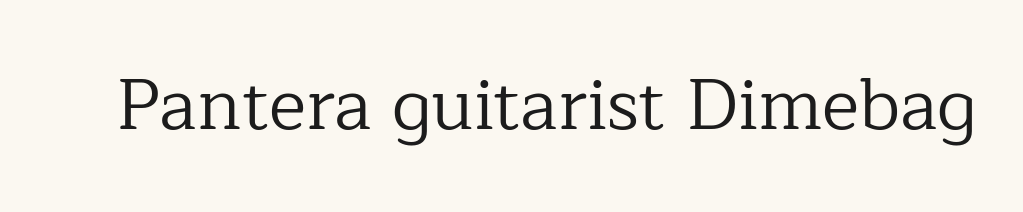
Descender tails drop into unmarked territory. The glyphs in this specimen are seriffed. The letters look calm and open, with moderate or lighter stems. The face used here is proportionally spaced, like ordinary book or web type. Between one letter and the next there's only the usual sliver of space.
